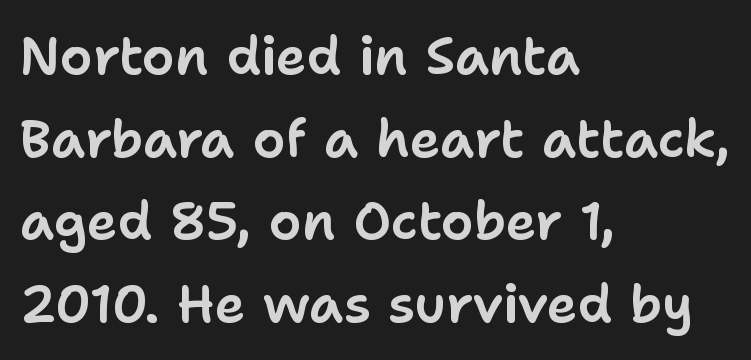
{"serif": "no", "italic": "no", "width": "normal", "stroke_contrast": "low", "x_height": "medium", "monospaced": "no", "underline": "no", "align": "left", "line_spacing": "normal", "line_spacing_ratio": 1.59, "letter_spacing": "normal", "letter_spacing_em": 0.0, "glyph_px": 52}
